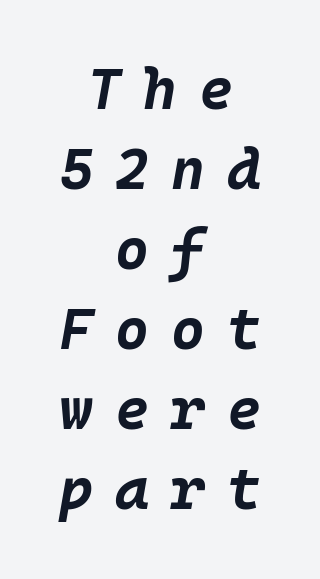
The image shows 58 px bold type, italic (leaning right); set centered, normal line spacing (1.38x), unusually wide letter spacing (+0.38 em), not underlined; low stroke contrast and a large x-height.
